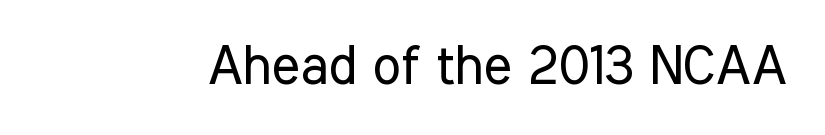
Q: Is the text bold? A: No.
Q: Is the text italic (slanted)? A: No, it is upright.
Q: Is the typeface a serif or a sans-serif typeface? A: Sans-serif.
Q: Is the text underlined? A: No.
Q: Is the spacing between letters normal or unusually wide? A: Normal.
Q: Width (condensed, normal, or wide)? A: Condensed.
Q: Stroke contrast? A: Low.
Q: x-height? A: Medium.
Q: Monospaced? A: No.
